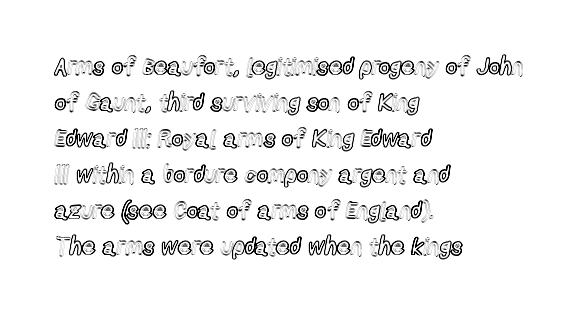
The image shows 24 px text type; set left-aligned, normal line spacing (1.5x), normal letter spacing, not underlined.
